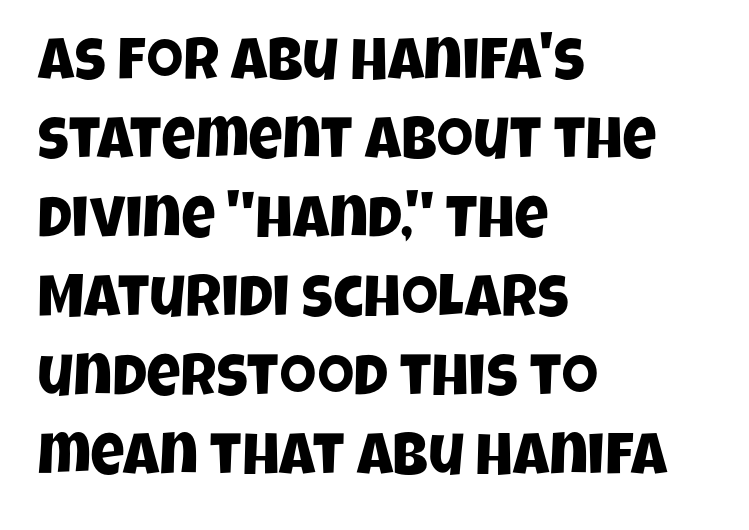
The image shows 59 px condensed sans-serif type; set left-aligned, normal line spacing (1.34x), normal letter spacing, not underlined; low stroke contrast and a large x-height.
